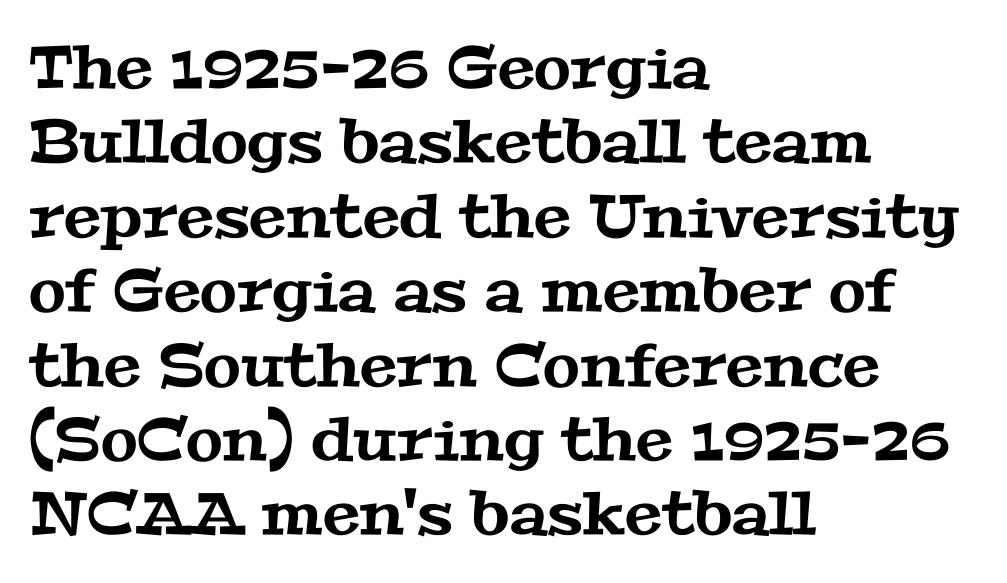
Each row of text sits above clean, open space. The letters advance in unequal steps, a hallmark of proportional type. I'd call this a serif setting — the letters wear small feet. The passage is arranged the way most books set body copy — flush left. The letterforms sit shoulder to shoulder at normal distance.
